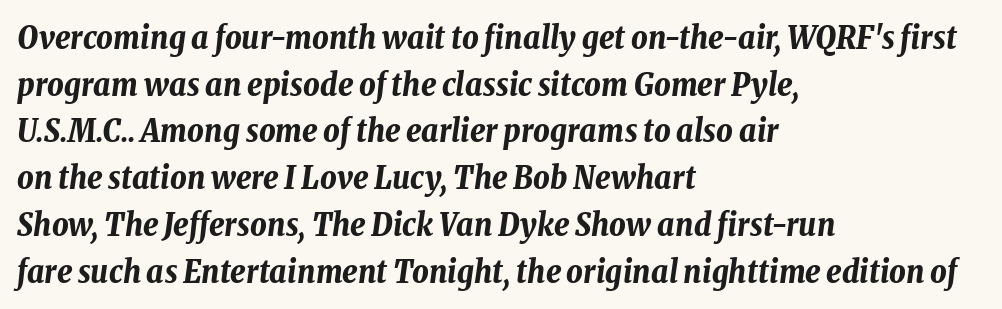
How are the letters spaced? Ordinarily, with no added tracking. The ragged edge is on the right, which tells us the setting is flush left. Only glyphs here, with clear space below each row. These lines are rendered in a variable-pitch font.
